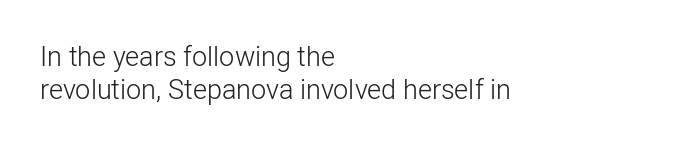
Q: Is the text bold? A: No.
Q: Is the text italic (slanted)? A: No, it is upright.
Q: Is the text underlined? A: No.
Q: How is the paragraph aligned? A: Left-aligned.
Q: Is the spacing between letters normal or unusually wide? A: Normal.
